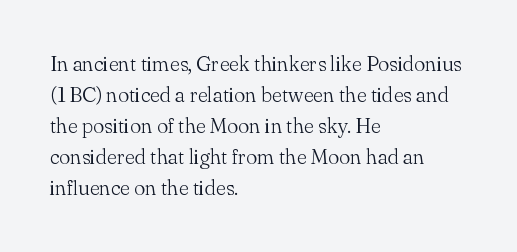
The image shows 21 px text type, upright; set left-aligned, normal line spacing (1.48x), normal letter spacing, not underlined.
